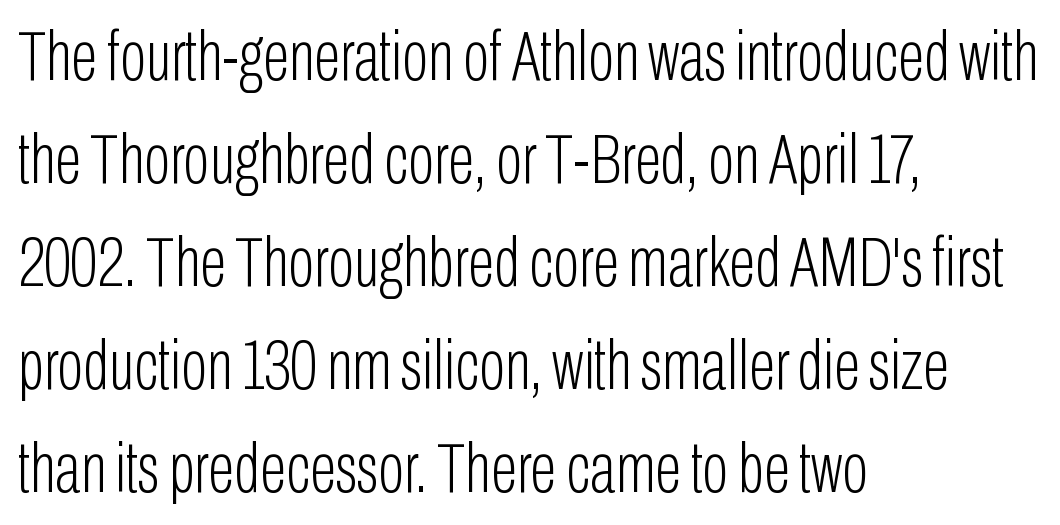
Horizontally, the lines are justified to the leading edge only. A clean baseline with only descenders dipping below it. The typesetting does not lean heavy: it is not bold. Posture: upright roman. Honestly, the letter spacing is just normal — you wouldn't notice it. The vertical gap from one line to the next is medium.
